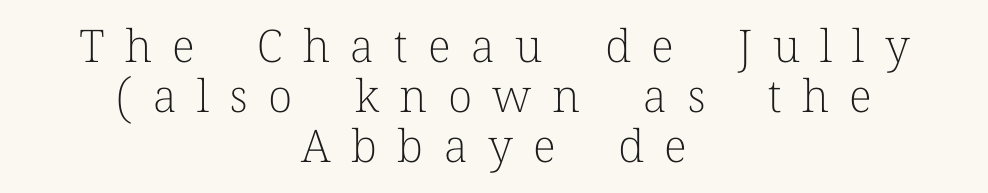
Q: Is the text bold? A: No.
Q: Is the text italic (slanted)? A: No, it is upright.
Q: Is the typeface a serif or a sans-serif typeface? A: Serif.
Q: Is the text underlined? A: No.
Q: How is the paragraph aligned? A: Centered.
Q: Is the spacing between letters normal or unusually wide? A: Unusually wide.
Q: Is the spacing between lines tight, normal or loose? A: Tight.
Q: Width (condensed, normal, or wide)? A: Normal.
Q: Stroke contrast? A: Low.
Q: x-height? A: Medium.
Q: Monospaced? A: No.
